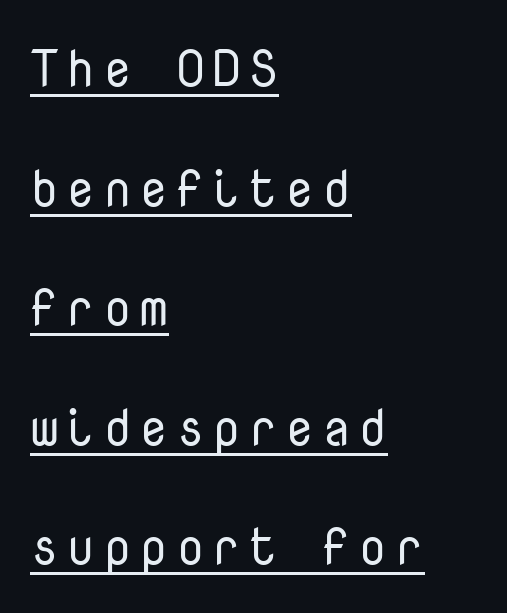
{"serif": "no", "italic": "no", "bold": "no", "weight": "regular", "width": "normal", "stroke_contrast": "low", "x_height": "medium", "monospaced": "yes", "underline": "yes", "align": "left", "line_spacing": "loose", "line_spacing_ratio": 2.3, "glyph_px": 52}
